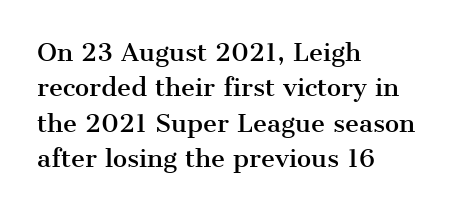
The passage shown stacks its lines at a standard gap. No extra tracking has been applied to these lines. Compared with a centered layout, this one pins lines to the left instead. The area under the type is left untouched. When letters stand straight like this, we call the style roman or upright.
